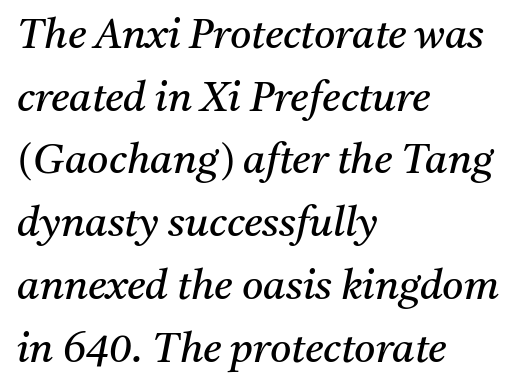
Check under the words: just untouched page. This sample uses plain, unmodified letter spacing. Nothing heavy about these letters — not bold at all. Each letter keeps its own natural width here, so spacing adapts to shape. Leftover space on each line is placed entirely after the last word.
